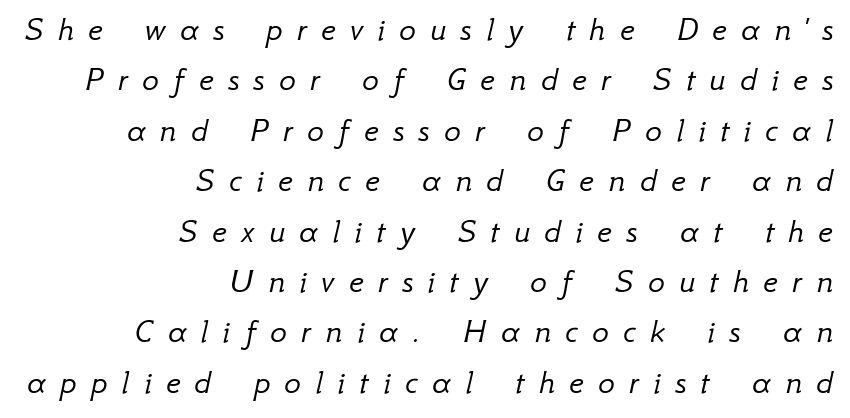
Q: Is the text bold? A: No.
Q: Is the text italic (slanted)? A: Yes, it leans right by about 12 degrees.
Q: Is the text underlined? A: No.
Q: How is the paragraph aligned? A: Right-aligned.
Q: Is the spacing between letters normal or unusually wide? A: Unusually wide.
Q: Is the spacing between lines tight, normal or loose? A: Normal.
Q: Width (condensed, normal, or wide)? A: Normal.
Q: Stroke contrast? A: Low.
Q: x-height? A: Small.
Q: Monospaced? A: No.
